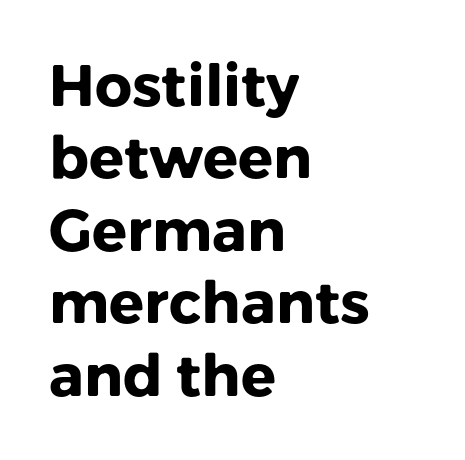
The image shows 58 px heavy sans-serif type, upright; set left-aligned, normal line spacing (1.25x), normal letter spacing, not underlined; low stroke contrast and a medium x-height.
